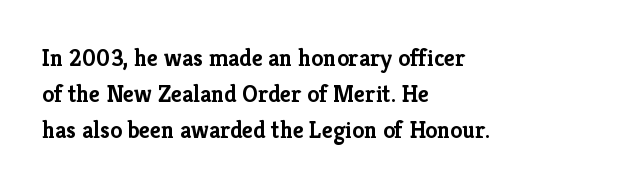
{"italic": "no", "bold": "yes", "underline": "no", "align": "left", "line_spacing": "normal", "line_spacing_ratio": 1.51, "letter_spacing": "normal", "letter_spacing_em": 0.0, "glyph_px": 24}
